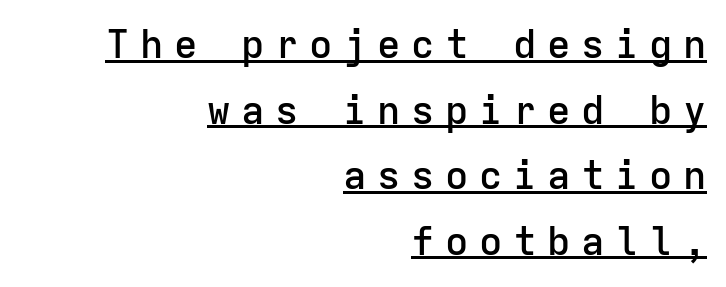
Q: Is the text bold? A: Semi-bold.
Q: Is the text italic (slanted)? A: No, it is upright.
Q: Is the typeface a serif or a sans-serif typeface? A: Sans-serif.
Q: Is the text underlined? A: Yes.
Q: How is the paragraph aligned? A: Right-aligned.
Q: Is the spacing between letters normal or unusually wide? A: Unusually wide.
Q: Is the spacing between lines tight, normal or loose? A: Normal.
Q: Width (condensed, normal, or wide)? A: Normal.
Q: Stroke contrast? A: Low.
Q: x-height? A: Medium.
Q: Monospaced? A: Yes.
